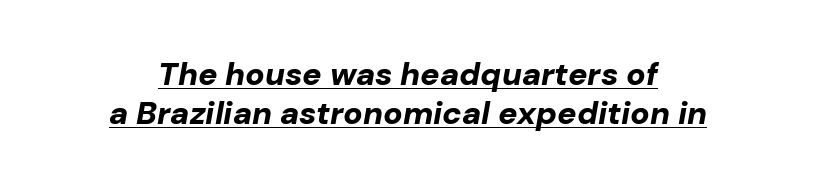
Heavy, bold letterforms. The rendering uses natural spacing where letterforms have individual widths. Caption: lettering with a line underneath. Which margin do the lines hug? Neither — every line sits in the middle. Does extra space separate the letters? No, they use regular spacing.
